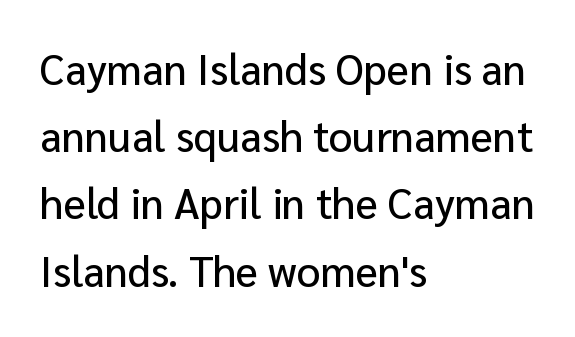
Q: Is the text italic (slanted)? A: No, it is upright.
Q: Is the typeface a serif or a sans-serif typeface? A: Sans-serif.
Q: Is the text underlined? A: No.
Q: How is the paragraph aligned? A: Left-aligned.
Q: Is the spacing between letters normal or unusually wide? A: Normal.
Q: Is the spacing between lines tight, normal or loose? A: Normal.
Q: Width (condensed, normal, or wide)? A: Normal.
Q: Stroke contrast? A: Low.
Q: x-height? A: Medium.
Q: Monospaced? A: No.
